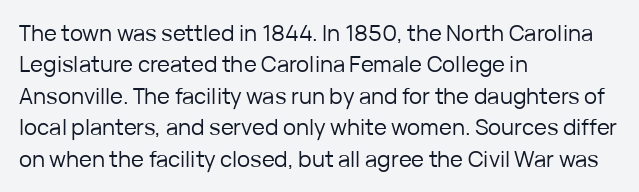
The line-height multiplier appears to be the usual default. The ragged edge is on the right, which tells us the setting is flush left. A typesetter would mark this as roman, not italic. This sample uses plain, unmodified letter spacing. No letter is thick-stroked: the sample isn't bold.
